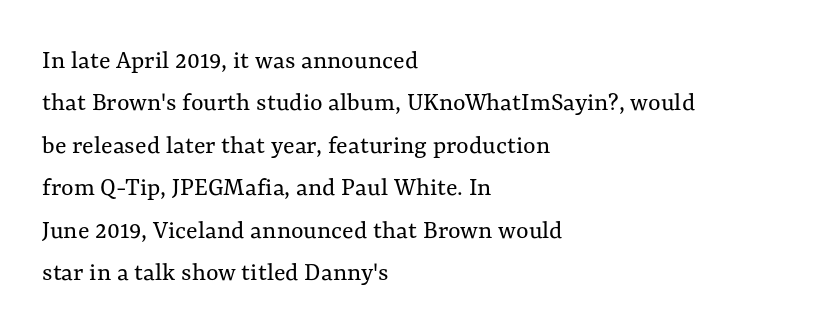
The image shows 27 px text type, upright; set left-aligned, normal line spacing (1.57x), normal letter spacing, not underlined.
